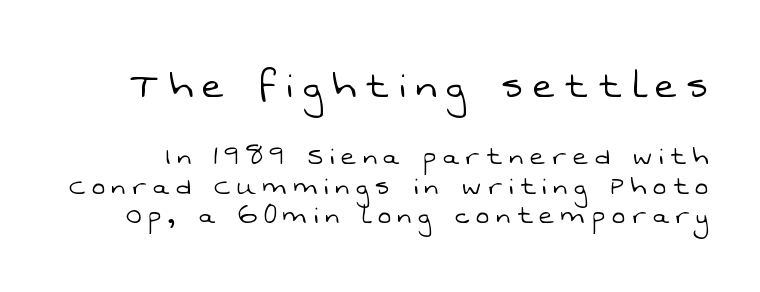
Descenders hang freely into open space. If you squint, the top block still reads clearly — it's the larger of the two. Each word looks stretched out because of the extra space between its letters. Weight: regular or lighter.
